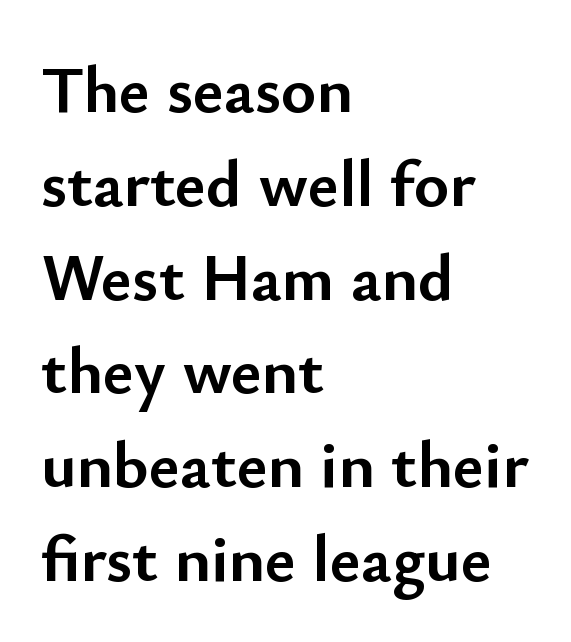
Spacing verdict: proportional, widths tailored to each character. Honestly, the row spacing looks completely unremarkable. The space directly below the letters is spotless. Are there feet on the stems? There aren't — it's a sans. These lines are set flush left with a ragged right edge. The lettering stays uniformly vertical, giving the passage a roman look.
